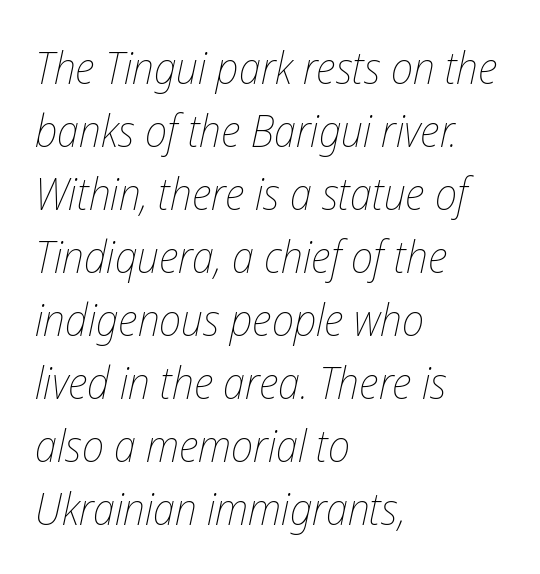
Q: Is the text bold? A: No.
Q: Is the text italic (slanted)? A: Yes, it leans right by about 12 degrees.
Q: Is the text underlined? A: No.
Q: How is the paragraph aligned? A: Left-aligned.
Q: Is the spacing between letters normal or unusually wide? A: Normal.
Q: Is the spacing between lines tight, normal or loose? A: Normal.
Q: Width (condensed, normal, or wide)? A: Condensed.
Q: Stroke contrast? A: Low.
Q: x-height? A: Medium.
Q: Monospaced? A: No.
